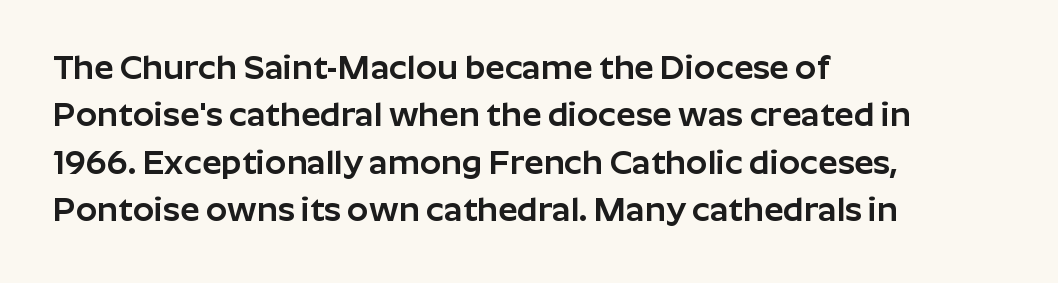
The image shows 34 px sans-serif type, upright; set left-aligned, normal line spacing (1.39x), normal letter spacing, not underlined; low stroke contrast and a medium x-height.
